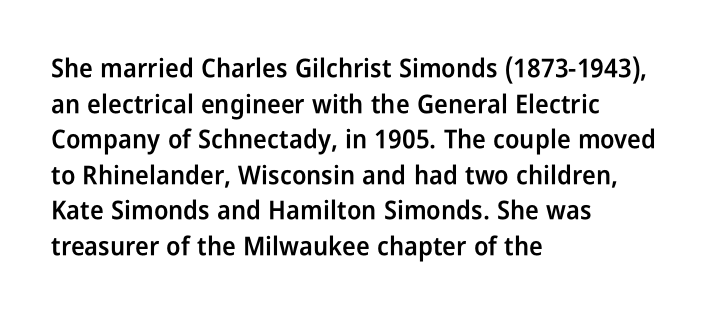
The image shows 26 px text type, upright; set left-aligned, normal line spacing (1.37x), normal letter spacing, not underlined.
